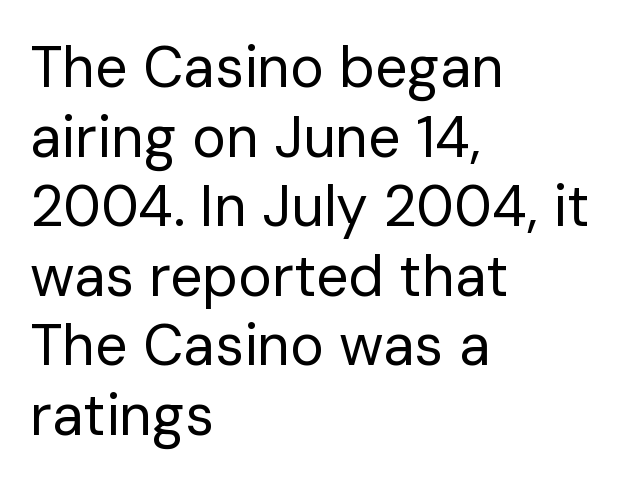
This rendering leaves character spacing at its baseline value. The strip under each line holds only bare page. No chunkiness to these letters — they're not bold. The characters display no serif detailing; their extremities are plain. Designer's note — italics off, roman on. A student would call this left alignment; a typographer would say flush left, rag right.
